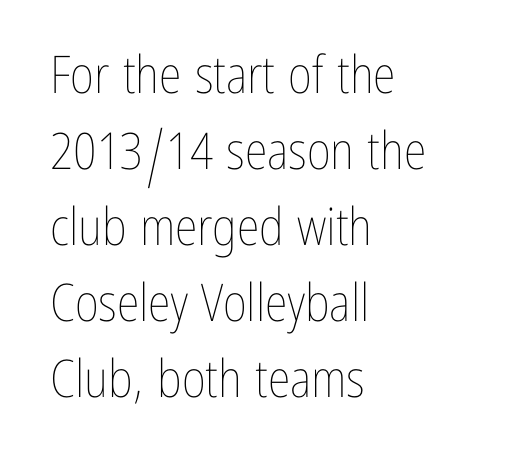
The image shows 52 px thin, condensed type, upright; set left-aligned, normal line spacing (1.46x), normal letter spacing, not underlined; low stroke contrast and a medium x-height.
